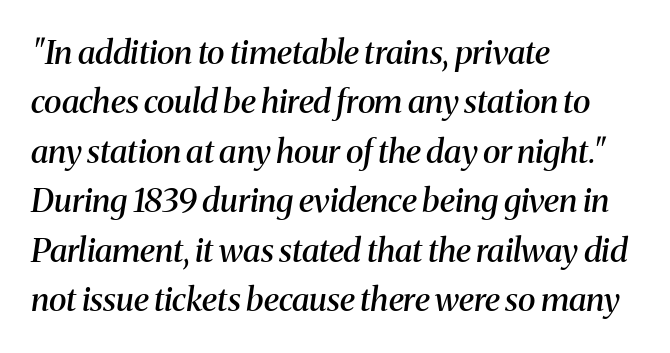
Typeset ragged right — the left edge is the straight one. The face used here is proportionally spaced, like ordinary book or web type. Letterform terminals end in serifs throughout the passage. Looking at the ascenders, they clearly lean.
